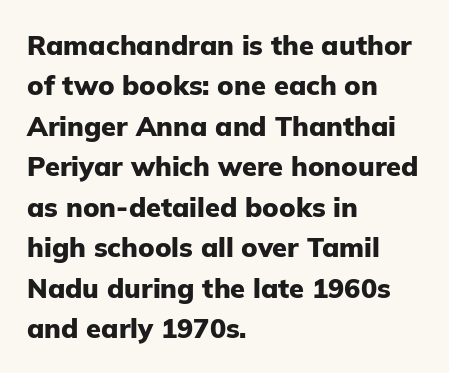
Q: Is the text bold? A: Yes.
Q: Is the text italic (slanted)? A: No, it is upright.
Q: Is the text underlined? A: No.
Q: How is the paragraph aligned? A: Left-aligned.
Q: Is the spacing between letters normal or unusually wide? A: Normal.
Q: Is the spacing between lines tight, normal or loose? A: Normal.
